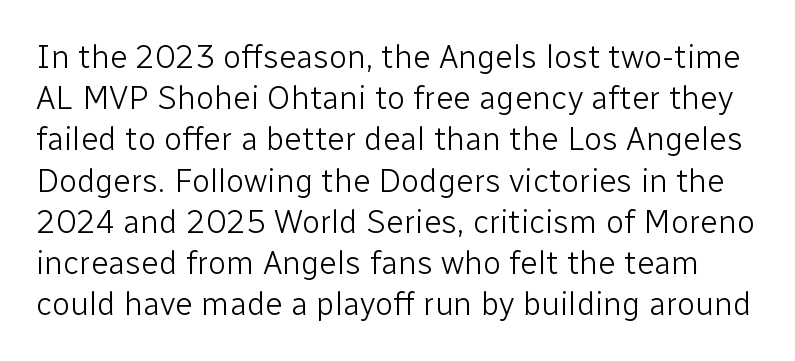
A roman cut, with each character standing at attention. Is this a heavy cut? Hardly; it is regular or lighter. Is this a fixed-width face? No — the glyphs have proportional, varying widths. Check the space under the baseline: it is left empty.
